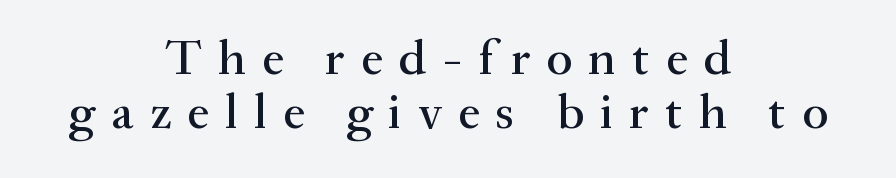
{"serif": "yes", "italic": "no", "width": "normal", "stroke_contrast": "medium", "x_height": "small", "monospaced": "no", "underline": "no", "align": "center", "line_spacing": "tight", "line_spacing_ratio": 1.09, "letter_spacing": "wide", "letter_spacing_em": 0.32, "glyph_px": 50}
